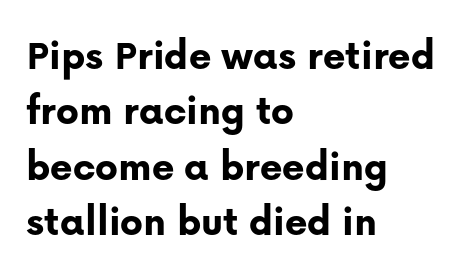
Q: Is the text bold? A: Yes.
Q: Is the text italic (slanted)? A: No, it is upright.
Q: Is the typeface a serif or a sans-serif typeface? A: Sans-serif.
Q: Is the text underlined? A: No.
Q: How is the paragraph aligned? A: Left-aligned.
Q: Is the spacing between letters normal or unusually wide? A: Normal.
Q: Is the spacing between lines tight, normal or loose? A: Normal.
Q: Width (condensed, normal, or wide)? A: Normal.
Q: Stroke contrast? A: Low.
Q: x-height? A: Medium.
Q: Monospaced? A: No.
